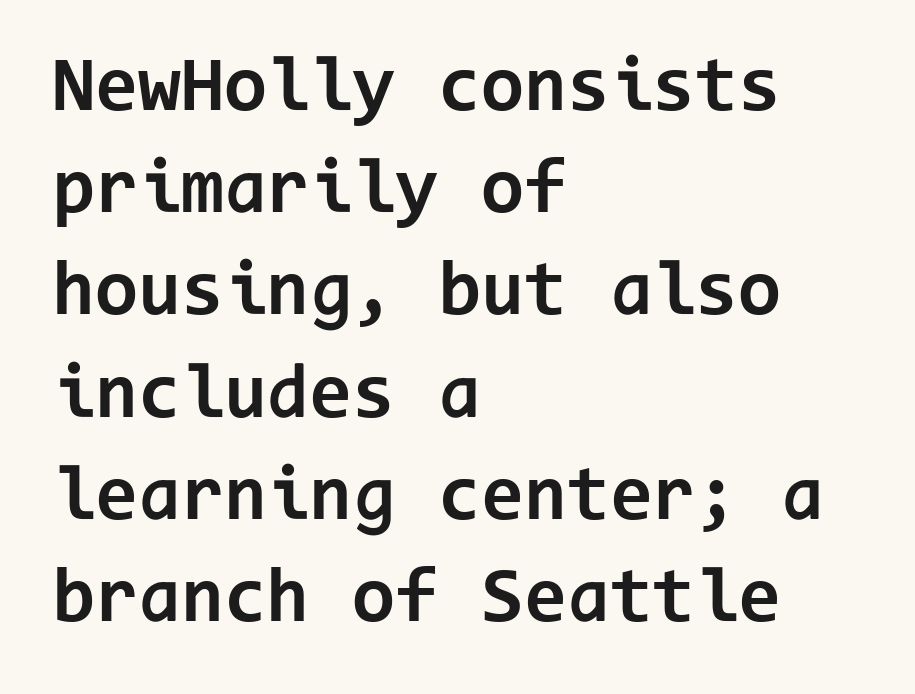
Italic? Not at all — the glyphs are vertical. The rendering uses a bold face; every stroke is thick and dark. This is sans-serif lettering, the kind often seen on screens and signage. Clear beneath every line of the passage. Does the leading feel generous? No, just average.
